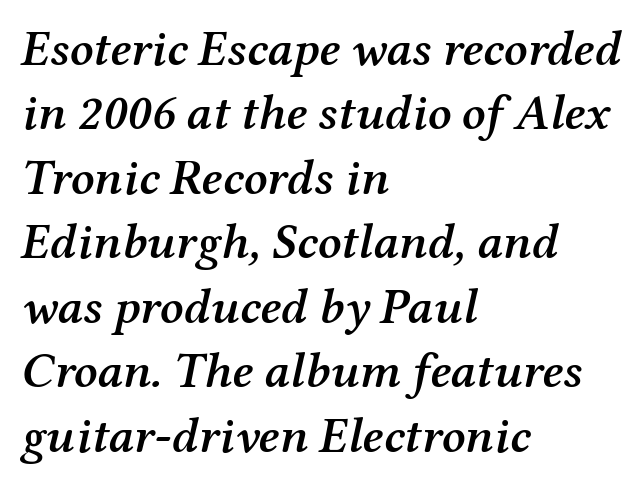
Q: Is the text bold? A: Semi-bold.
Q: Is the text italic (slanted)? A: Yes, it leans right by about 12 degrees.
Q: Is the typeface a serif or a sans-serif typeface? A: Serif.
Q: Is the text underlined? A: No.
Q: How is the paragraph aligned? A: Left-aligned.
Q: Is the spacing between letters normal or unusually wide? A: Normal.
Q: Is the spacing between lines tight, normal or loose? A: Normal.
Q: Width (condensed, normal, or wide)? A: Normal.
Q: Stroke contrast? A: Medium.
Q: x-height? A: Medium.
Q: Monospaced? A: No.
